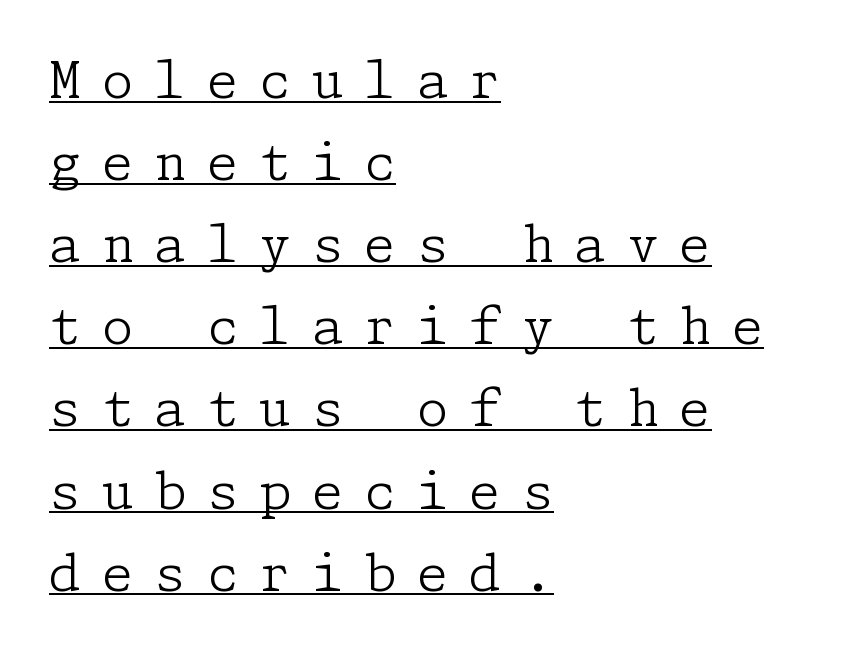
Does the type have serifs? Yes, each stem ends in a small foot. What stands out about the letter spacing? Its width — letters are far apart. Does the leading feel generous? No, just average. Quick note: not italic, upright. A light-to-regular cut is what we see here. Quick note: underline on.
